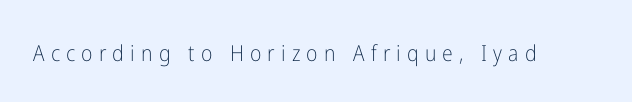
Q: Is the text bold? A: No.
Q: Is the text italic (slanted)? A: No, it is upright.
Q: Is the text underlined? A: No.
Q: Is the spacing between letters normal or unusually wide? A: Unusually wide.
